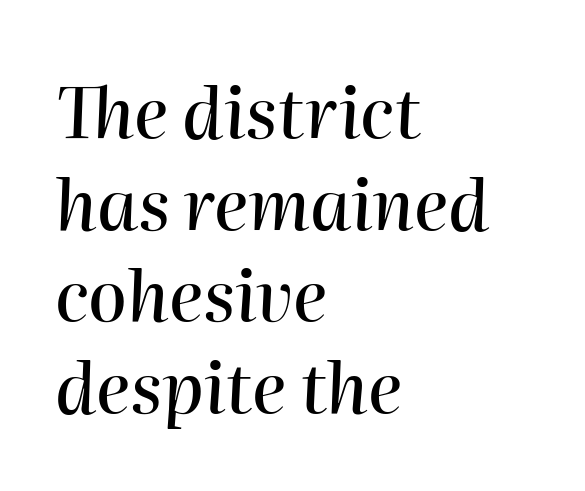
{"italic": "yes", "lean": "right", "slant_degrees": 2, "width": "normal", "stroke_contrast": "high", "x_height": "medium", "monospaced": "no", "underline": "no", "align": "left", "line_spacing": "normal", "line_spacing_ratio": 1.31, "letter_spacing": "normal", "letter_spacing_em": 0.0, "glyph_px": 70}
